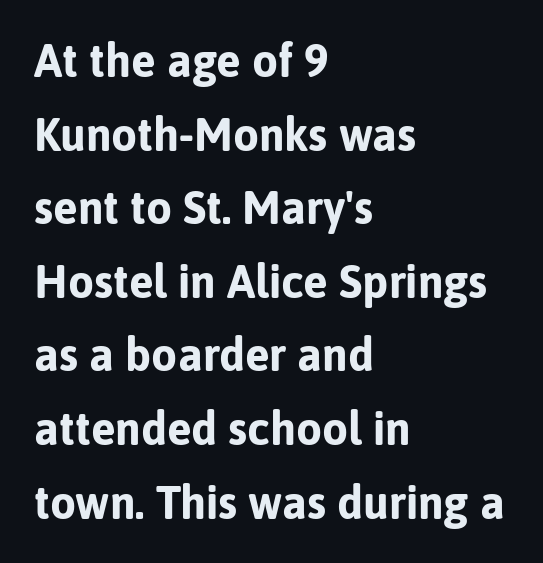
The image shows 46 px bold sans-serif type, upright; set left-aligned, normal line spacing (1.6x), normal letter spacing, not underlined; low stroke contrast and a medium x-height.
